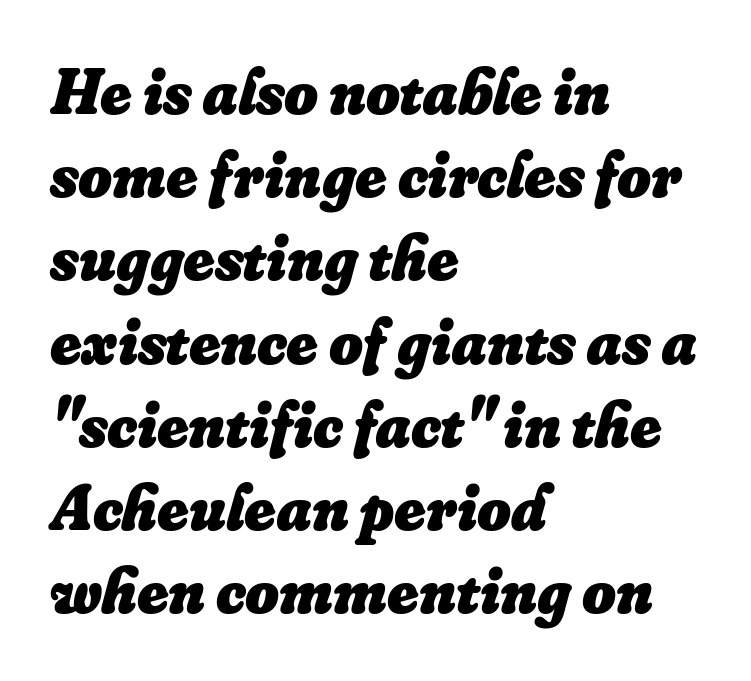
Honestly, the letter spacing is just normal — you wouldn't notice it. Which margin do the lines hug? The left one — the right edge is uneven. Spacing verdict: proportional, widths tailored to each character. An italicized treatment has been applied to the whole sample. I'd describe the lettering as bold — thick and assertive. Notice how descenders clear the ascenders below comfortably — that's standard leading.
